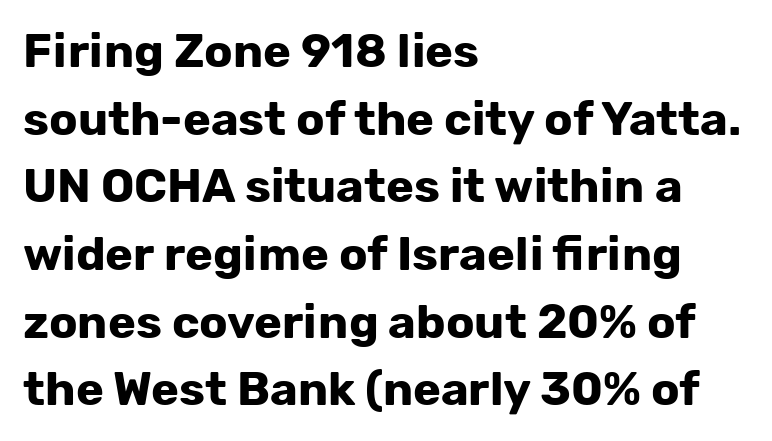
{"serif": "no", "italic": "no", "bold": "yes", "weight": "bold", "width": "normal", "stroke_contrast": "low", "x_height": "medium", "monospaced": "no", "underline": "no", "align": "left", "line_spacing": "normal", "line_spacing_ratio": 1.44, "letter_spacing": "normal", "letter_spacing_em": 0.0, "glyph_px": 47}
